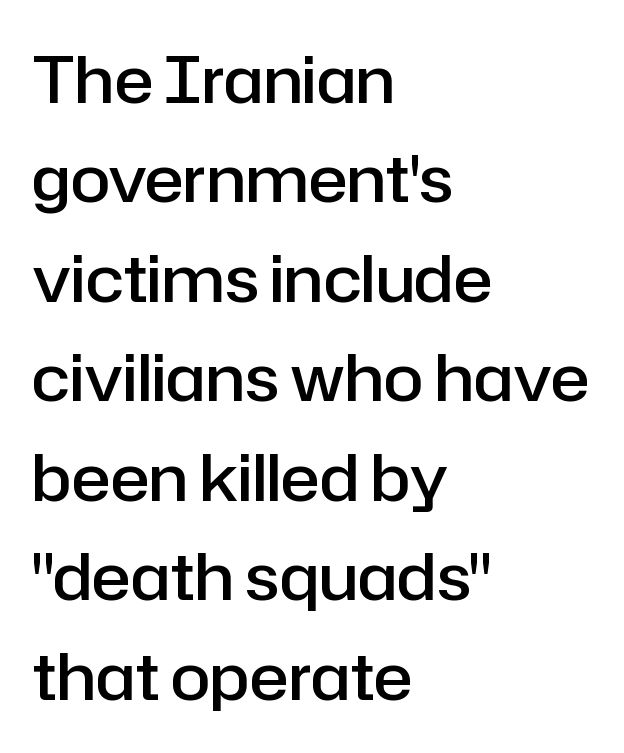
{"serif": "no", "italic": "no", "bold": "semi", "weight": "semibold", "width": "normal", "stroke_contrast": "low", "x_height": "medium", "monospaced": "no", "underline": "no", "align": "left", "line_spacing": "normal", "line_spacing_ratio": 1.53, "letter_spacing": "normal", "letter_spacing_em": 0.0, "glyph_px": 65}
